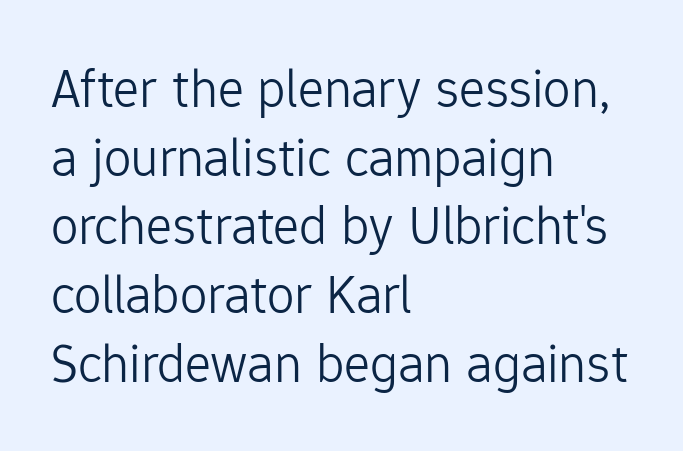
Q: Is the text bold? A: No.
Q: Is the text italic (slanted)? A: No, it is upright.
Q: Is the typeface a serif or a sans-serif typeface? A: Sans-serif.
Q: Is the text underlined? A: No.
Q: How is the paragraph aligned? A: Left-aligned.
Q: Is the spacing between letters normal or unusually wide? A: Normal.
Q: Is the spacing between lines tight, normal or loose? A: Normal.
Q: Width (condensed, normal, or wide)? A: Normal.
Q: Stroke contrast? A: Low.
Q: x-height? A: Medium.
Q: Monospaced? A: No.
